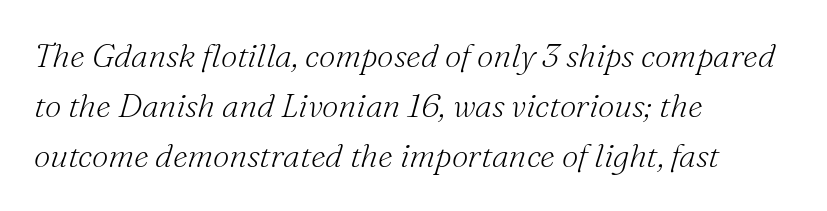
{"serif": "yes", "italic": "yes", "lean": "right", "slant_degrees": 16, "bold": "no", "weight": "light", "width": "normal", "stroke_contrast": "medium", "x_height": "small", "monospaced": "no", "underline": "no", "align": "left", "line_spacing": "normal", "line_spacing_ratio": 1.52, "letter_spacing": "normal", "letter_spacing_em": 0.0, "glyph_px": 33}
